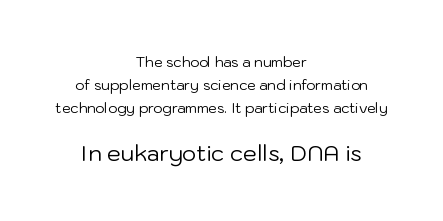
Just letters on the line, the space beneath them empty. The letters stand upright; this is a roman face. The cut favours lightness, reaching ordinary text weight at its darkest. These lines stack symmetrically, like a column narrowing and widening about its center.
